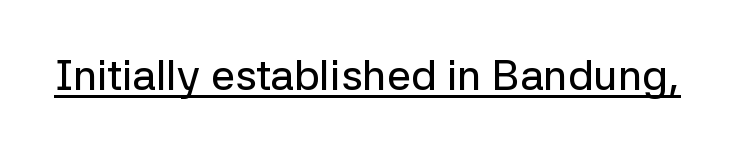
Q: Is the text italic (slanted)? A: No, it is upright.
Q: Is the typeface a serif or a sans-serif typeface? A: Sans-serif.
Q: Is the text underlined? A: Yes.
Q: Is the spacing between letters normal or unusually wide? A: Normal.
Q: Width (condensed, normal, or wide)? A: Normal.
Q: Stroke contrast? A: Low.
Q: x-height? A: Medium.
Q: Monospaced? A: No.
